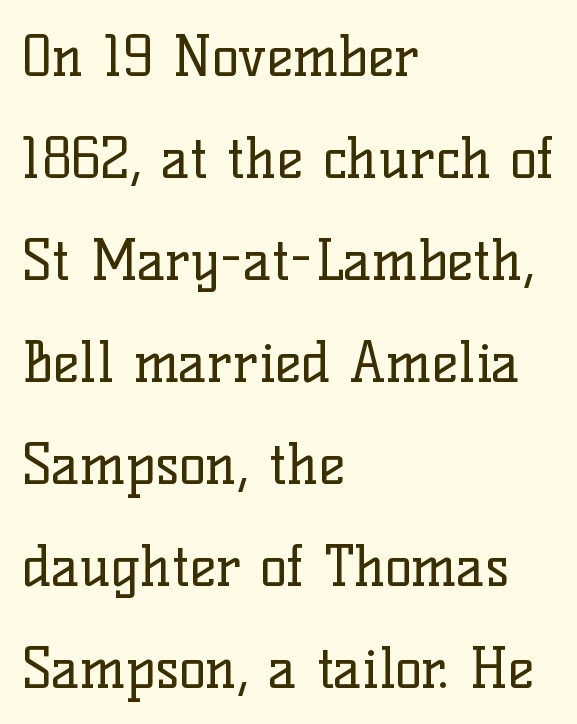
{"serif": "yes", "italic": "no", "bold": "no", "weight": "regular", "width": "normal", "stroke_contrast": "low", "x_height": "medium", "monospaced": "no", "underline": "no", "align": "left", "line_spacing_ratio": 1.82, "letter_spacing": "normal", "letter_spacing_em": 0.0, "glyph_px": 56}
